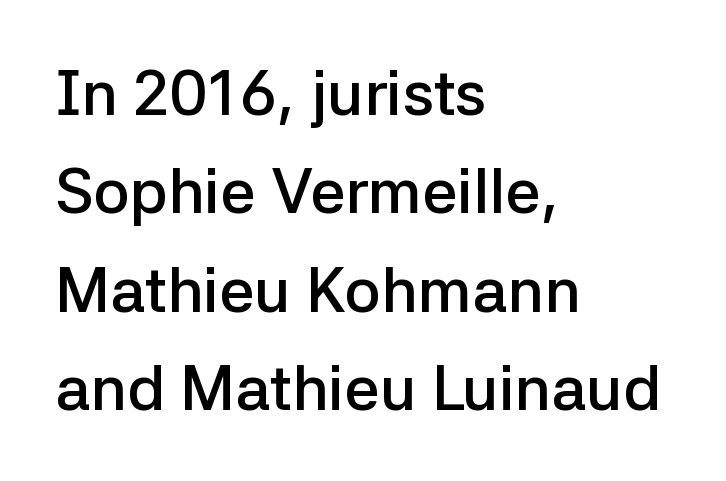
{"serif": "no", "italic": "no", "bold": "semi", "weight": "semibold", "width": "normal", "stroke_contrast": "low", "x_height": "medium", "monospaced": "no", "underline": "no", "align": "left", "line_spacing": "normal", "line_spacing_ratio": 1.56, "letter_spacing": "normal", "letter_spacing_em": 0.0, "glyph_px": 63}
